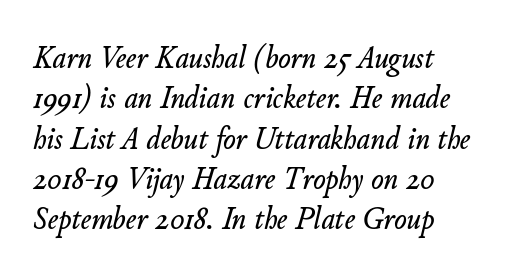
Q: Is the text italic (slanted)? A: Yes, it leans right by about 11 degrees.
Q: Is the text underlined? A: No.
Q: Is the spacing between letters normal or unusually wide? A: Normal.
Q: Width (condensed, normal, or wide)? A: Normal.
Q: Stroke contrast? A: Low.
Q: x-height? A: Small.
Q: Monospaced? A: No.
